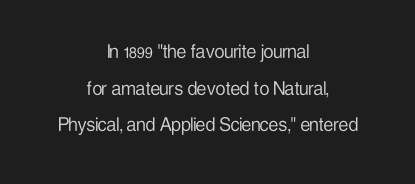
{"italic": "no", "bold": "no", "underline": "no", "align": "center", "line_spacing": "normal", "line_spacing_ratio": 1.66, "letter_spacing": "normal", "letter_spacing_em": 0.0, "glyph_px": 22}
